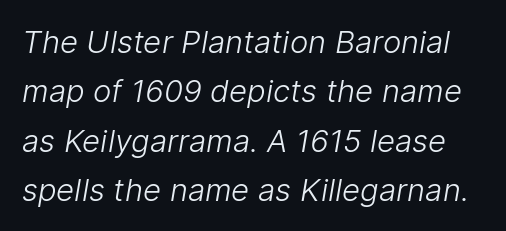
Inter-character spacing is left at the font's built-in metrics. Nobody drew a line under any word here. In terms of leading, this rendering sits right in the middle. On a weight scale, this lands at 450 or below. The face used here is proportionally spaced, like ordinary book or web type. A typesetter would label this face a sans.
